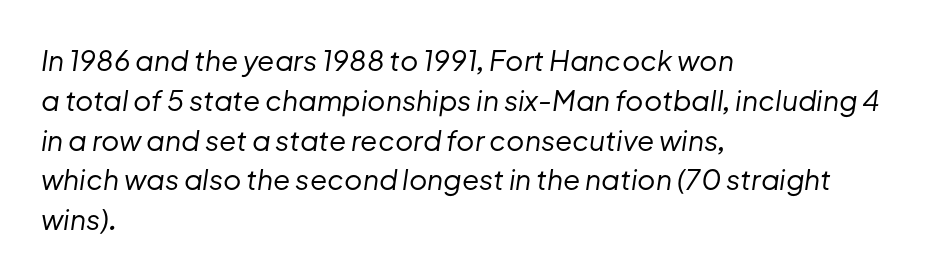
{"italic": "yes", "lean": "right", "slant_degrees": 8, "bold": "no", "weight": "regular", "width": "normal", "stroke_contrast": "low", "x_height": "medium", "monospaced": "no", "underline": "no", "align": "left", "line_spacing": "normal", "line_spacing_ratio": 1.42, "letter_spacing": "normal", "letter_spacing_em": 0.0, "glyph_px": 28}
